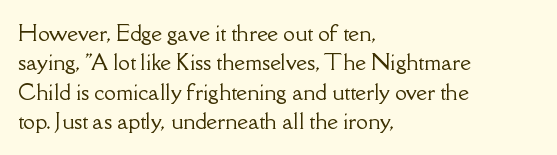
Q: Is the text italic (slanted)? A: No, it is upright.
Q: Is the text underlined? A: No.
Q: How is the paragraph aligned? A: Left-aligned.
Q: Is the spacing between letters normal or unusually wide? A: Normal.
Q: Is the spacing between lines tight, normal or loose? A: Normal.
